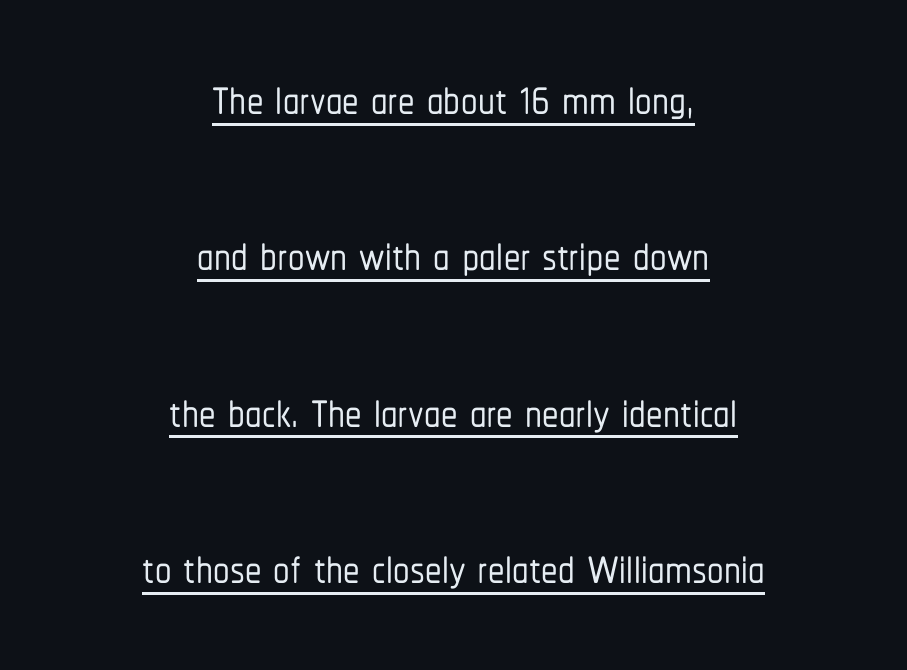
This sample has the flowing, uneven cadence of proportional lettering. Rows of type keep a wide berth in the vertical direction. These characters rest on top of a visible drawn line. In terms of letterspacing, this is plain default setting. Observe the absence of serifs on each vertical stroke in this sample.
